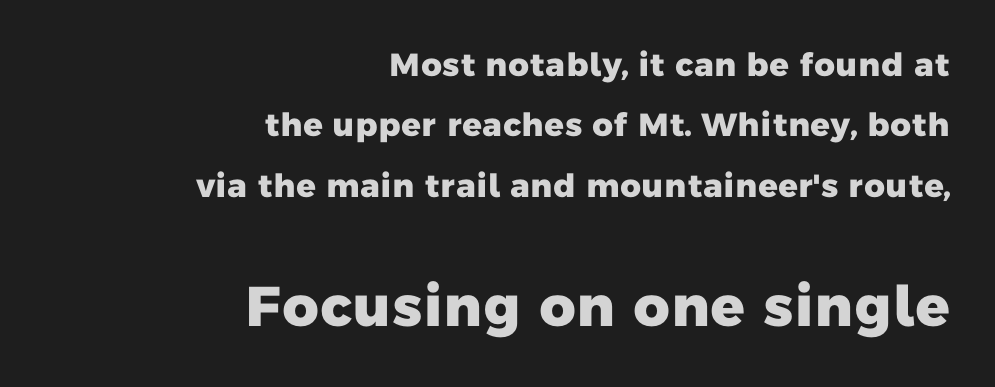
Observe the absence of serifs on each vertical stroke in this sample. Spacing verdict: proportional, widths tailored to each character. Each word holds together tightly as a unit, with standard inter-letter gaps. What weight is shown? A full bold with thick strokes. Notice how the passage keeps a crisp vertical edge on the right only.
